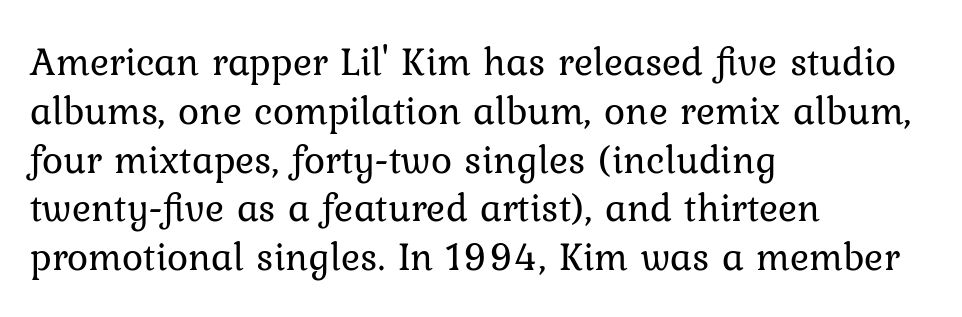
{"italic": "no", "bold": "no", "weight": "regular", "width": "normal", "stroke_contrast": "low", "x_height": "medium", "monospaced": "no", "underline": "no", "align": "left", "line_spacing_ratio": 1.22, "letter_spacing": "normal", "letter_spacing_em": 0.0, "glyph_px": 40}
